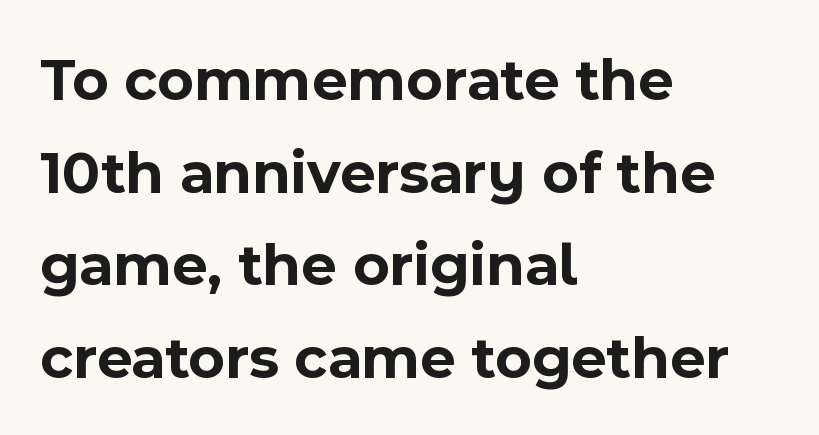
The image shows 61 px bold sans-serif type, upright; set left-aligned, normal line spacing (1.52x), normal letter spacing, not underlined; a medium x-height.
